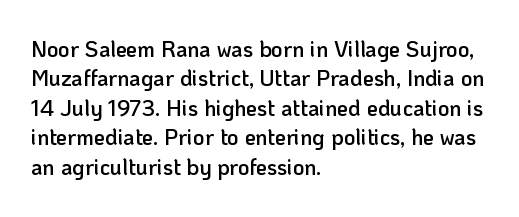
Notice how the passage keeps a crisp vertical edge on the left only. It's the straight-up-and-down kind of type. The zone under the glyphs is completely vacant. This is moderately heavy type, rendered in semibold. Compared with typical paragraphs, the rows here are spaced about the same.
